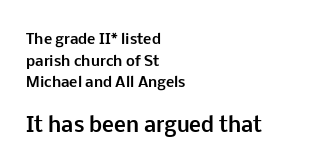
The image shows 20 px bold type, upright; set left-aligned, normal line spacing (1.54x), normal letter spacing, not underlined; the second (bottom) block is 1.43x larger.
